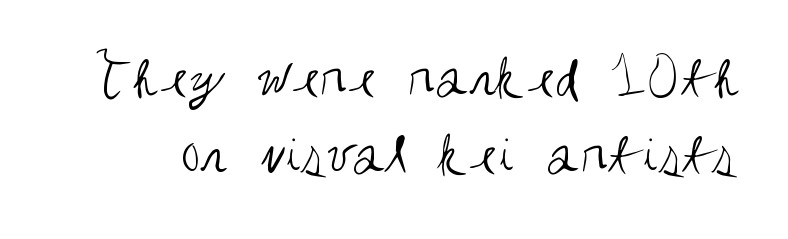
The image shows 61 px regular-weight, condensed sans-serif type; set normal line spacing (1.27x), normal letter spacing, not underlined; medium stroke contrast and a large x-height.
